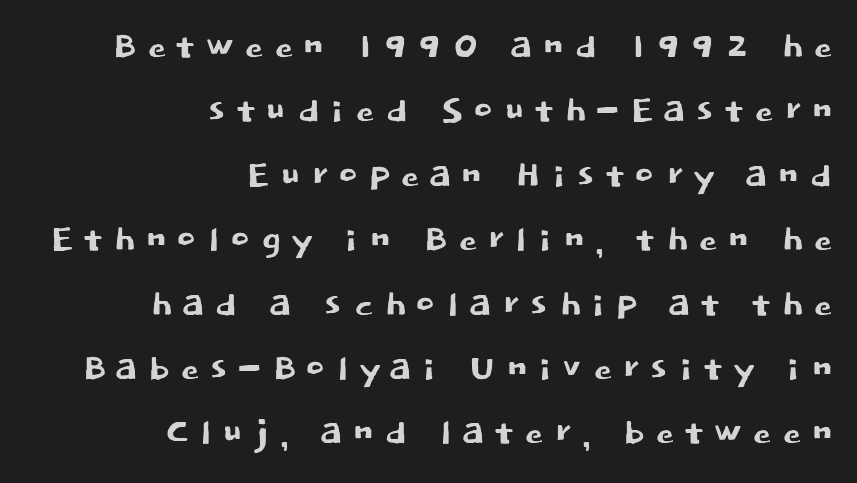
{"serif": "no", "italic": "no", "width": "normal", "stroke_contrast": "low", "x_height": "large", "monospaced": "no", "underline": "no", "align": "right", "line_spacing": "normal", "line_spacing_ratio": 1.37, "glyph_px": 47}
